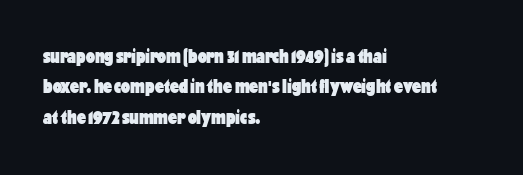
{"italic": "no", "bold": "yes", "underline": "no", "align": "left", "line_spacing": "normal", "line_spacing_ratio": 1.52, "letter_spacing": "normal", "letter_spacing_em": 0.0, "glyph_px": 20}
